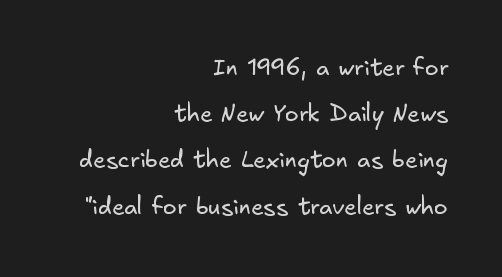
{"bold": "no", "underline": "no", "align": "right", "line_spacing": "loose", "line_spacing_ratio": 2.01, "letter_spacing": "normal", "letter_spacing_em": 0.0, "glyph_px": 23}
